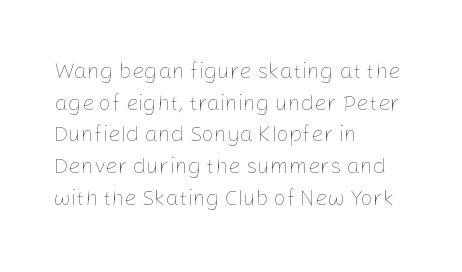
{"italic": "no", "bold": "no", "underline": "no", "align": "left", "line_spacing": "normal", "line_spacing_ratio": 1.44, "letter_spacing": "normal", "letter_spacing_em": 0.0, "glyph_px": 22}
